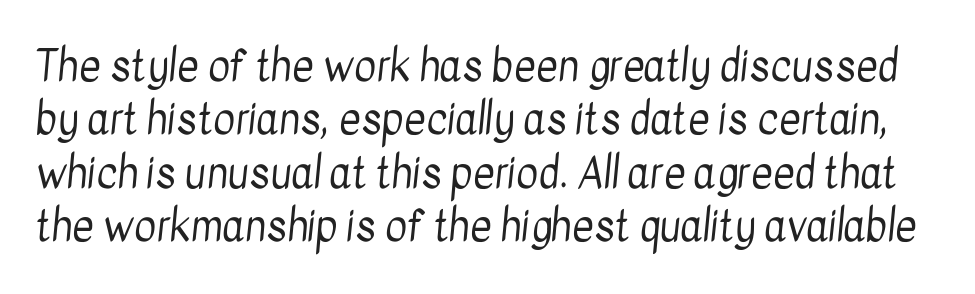
{"serif": "no", "bold": "no", "weight": "regular", "width": "condensed", "stroke_contrast": "low", "x_height": "medium", "monospaced": "no", "underline": "no", "line_spacing": "normal", "line_spacing_ratio": 1.27, "letter_spacing": "normal", "letter_spacing_em": 0.0, "glyph_px": 42}
